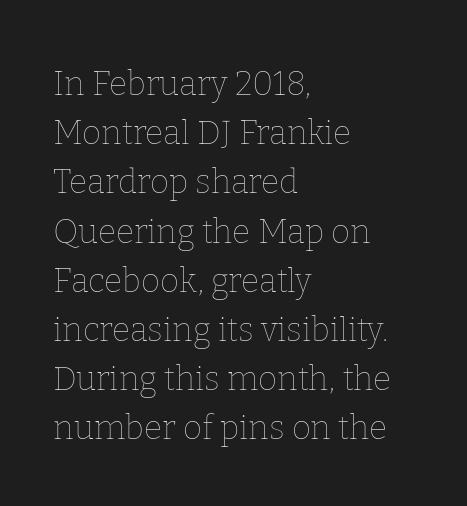
{"italic": "no", "bold": "no", "weight": "thin", "width": "normal", "stroke_contrast": "low", "x_height": "medium", "monospaced": "no", "underline": "no", "align": "left", "line_spacing": "normal", "line_spacing_ratio": 1.49, "letter_spacing": "normal", "letter_spacing_em": 0.0, "glyph_px": 33}
